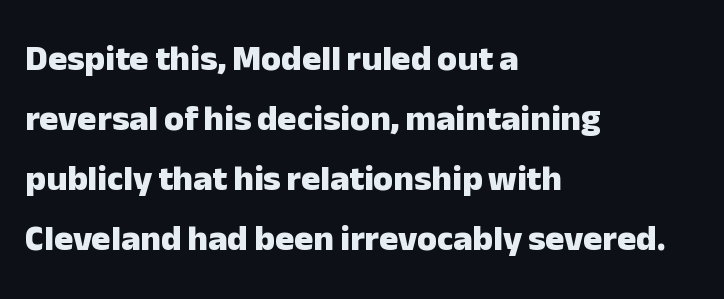
The image shows 36 px heavy sans-serif type, upright; set left-aligned, normal line spacing (1.67x), normal letter spacing, not underlined; low stroke contrast and a medium x-height.
